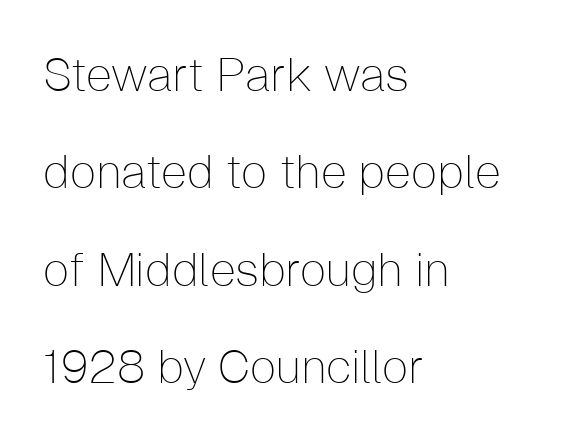
{"serif": "no", "italic": "no", "bold": "no", "weight": "thin", "width": "normal", "stroke_contrast": "low", "x_height": "medium", "monospaced": "no", "underline": "no", "align": "left", "line_spacing": "loose", "line_spacing_ratio": 2.07, "letter_spacing": "normal", "letter_spacing_em": 0.0, "glyph_px": 47}
